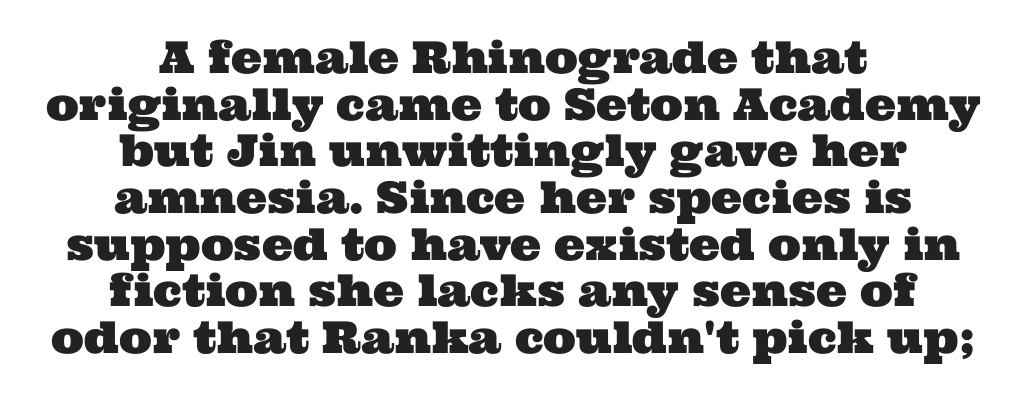
Reading down the block, each line starts at a different indent, mirrored at its end. This sample has the flowing, uneven cadence of proportional lettering. Does the leading feel generous? Not at all — it's pinched. Lines of text with bare space underneath.
